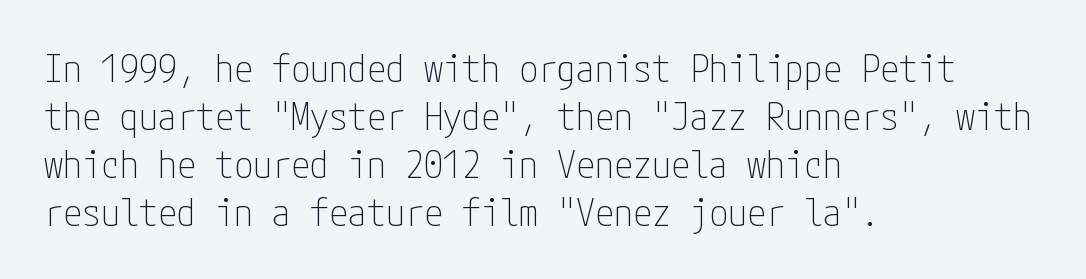
{"serif": "no", "italic": "no", "bold": "no", "weight": "thin", "width": "condensed", "stroke_contrast": "low", "x_height": "medium", "underline": "no", "align": "left", "line_spacing": "normal", "line_spacing_ratio": 1.26, "letter_spacing": "normal", "letter_spacing_em": 0.0, "glyph_px": 38}
